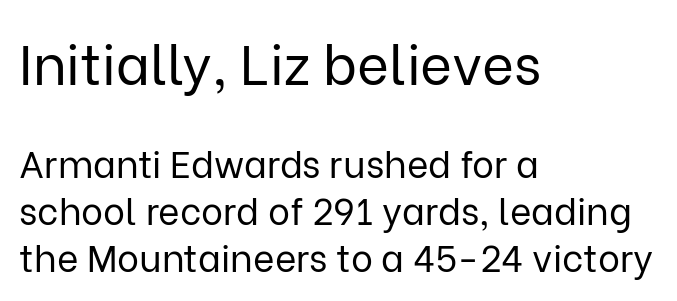
Is the lower block the larger one? No — the upper block carries the bigger type. The gaps between neighbouring characters are ordinary and unremarkable. The paragraph shown leans on its left margin. This sample keeps an unexceptional amount of space between lines. Letters have the restrained weight of plain body copy at most.
